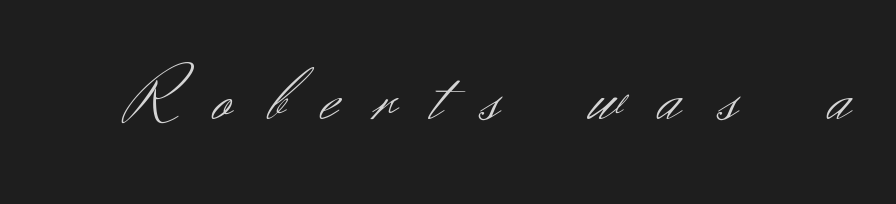
The image shows 78 px light sans-serif type; set unusually wide letter spacing (+0.47 em), not underlined; medium stroke contrast and a small x-height.
